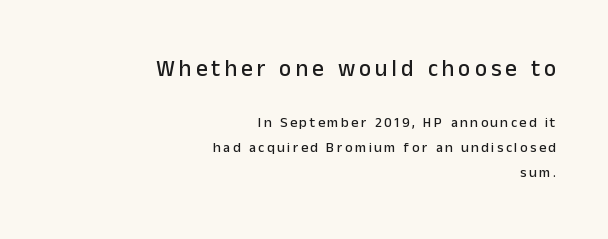
{"italic": "no", "underline": "no", "align": "right", "line_spacing_ratio": 1.79, "larger_block": "first", "size_ratio": 1.64, "glyph_px": 23}
